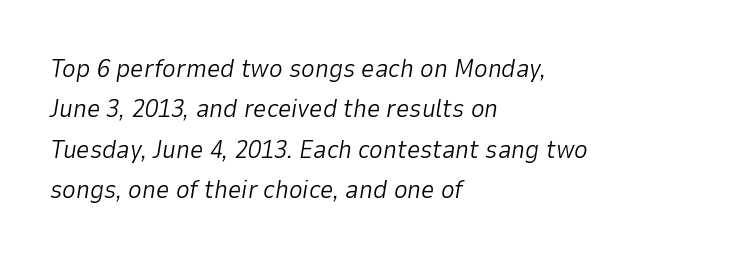
{"italic": "yes", "lean": "right", "slant_degrees": 9, "bold": "no", "underline": "no", "align": "left", "line_spacing": "normal", "line_spacing_ratio": 1.55, "letter_spacing": "normal", "letter_spacing_em": 0.0, "glyph_px": 26}
